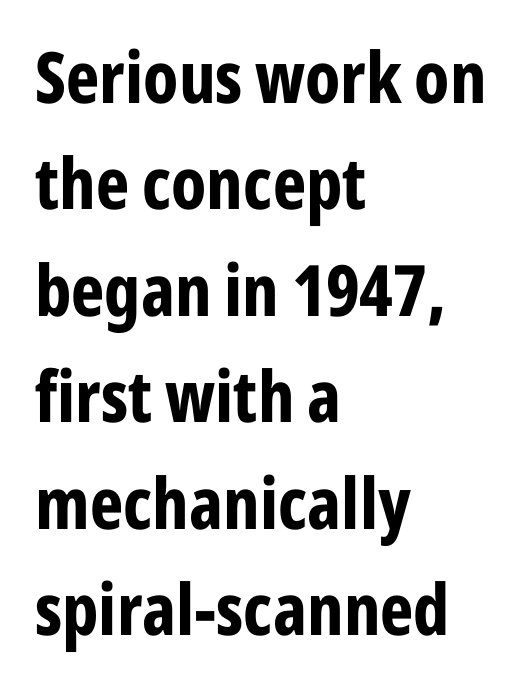
Nobody touched the tracking dial on this one. Regular leading. Do the characters align in a grid? No, the font is proportional. The setting favours the left margin, as ordinary paragraphs usually do. A typesetter would label this face a sans. Just letters on the line, the space beneath them empty.
